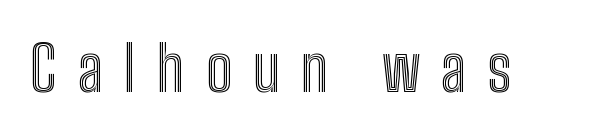
{"italic": "no", "width": "condensed", "x_height": "medium", "monospaced": "no", "underline": "no", "letter_spacing": "wide", "letter_spacing_em": 0.33, "glyph_px": 62}
